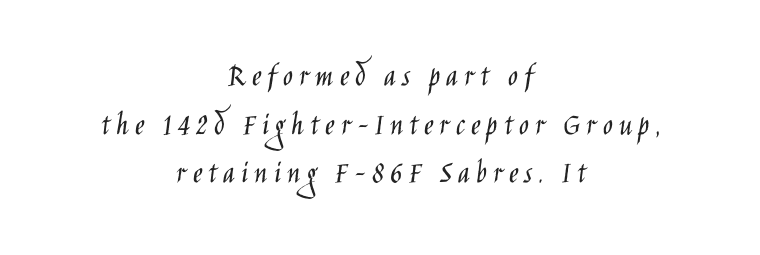
Plain, unruled lines of type. The line-height multiplier appears to be the usual default. Nope, no serifs anywhere on these letters. The passage shown is typed in a proportional face where columns would drift. If you folded the block vertically in half, each line would mirror itself in length.
